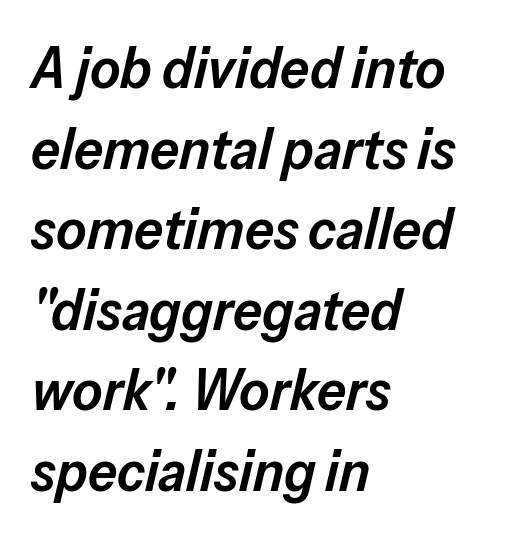
The image shows 58 px semibold type, italic (leaning right); set left-aligned, normal line spacing (1.39x), normal letter spacing, not underlined; low stroke contrast and a medium x-height.
